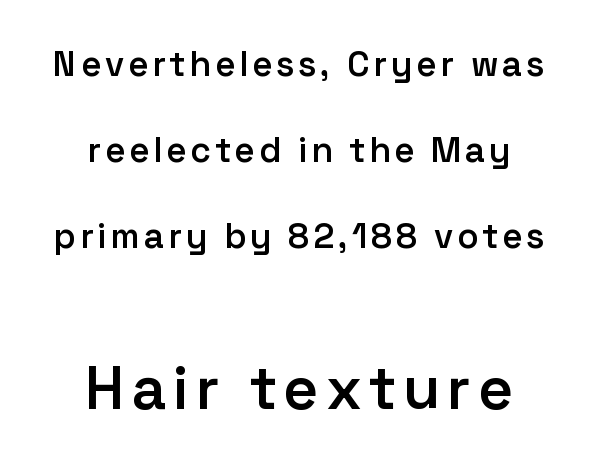
{"serif": "no", "italic": "no", "bold": "semi", "weight": "semibold", "width": "normal", "stroke_contrast": "low", "x_height": "medium", "monospaced": "no", "underline": "no", "align": "center", "line_spacing": "loose", "line_spacing_ratio": 2.46, "larger_block": "second", "size_ratio": 1.74, "glyph_px": 61}
